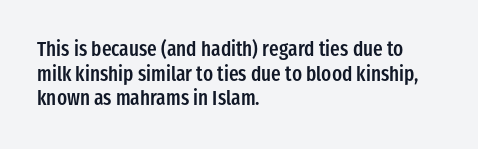
Q: Is the text bold? A: Semi-bold.
Q: Is the text italic (slanted)? A: No, it is upright.
Q: Is the text underlined? A: No.
Q: How is the paragraph aligned? A: Left-aligned.
Q: Is the spacing between letters normal or unusually wide? A: Normal.
